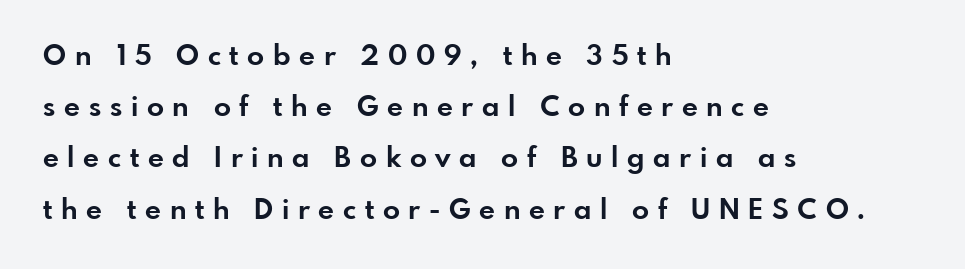
Q: Is the text bold? A: Yes.
Q: Is the text italic (slanted)? A: No, it is upright.
Q: Is the typeface a serif or a sans-serif typeface? A: Sans-serif.
Q: Is the text underlined? A: No.
Q: How is the paragraph aligned? A: Left-aligned.
Q: Is the spacing between letters normal or unusually wide? A: Unusually wide.
Q: Width (condensed, normal, or wide)? A: Normal.
Q: Stroke contrast? A: Low.
Q: x-height? A: Small.
Q: Monospaced? A: No.
